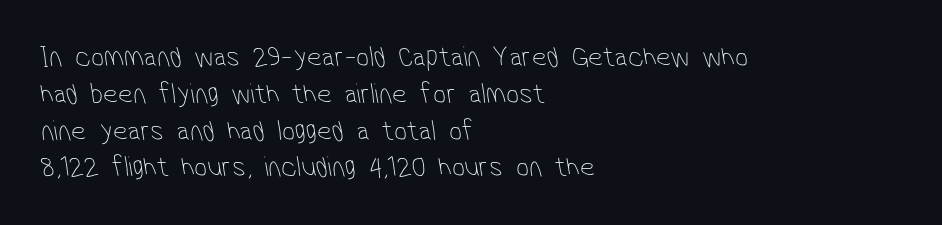
Q: Is the text bold? A: No.
Q: Is the typeface a serif or a sans-serif typeface? A: Sans-serif.
Q: Is the text underlined? A: No.
Q: How is the paragraph aligned? A: Left-aligned.
Q: Is the spacing between letters normal or unusually wide? A: Normal.
Q: Is the spacing between lines tight, normal or loose? A: Normal.
Q: Width (condensed, normal, or wide)? A: Condensed.
Q: Stroke contrast? A: Low.
Q: x-height? A: Medium.
Q: Monospaced? A: No.
